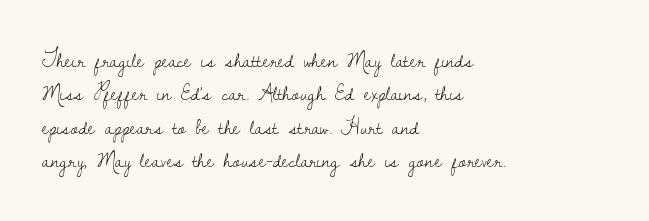
{"bold": "no", "underline": "no", "align": "left", "line_spacing": "normal", "line_spacing_ratio": 1.52, "letter_spacing": "normal", "letter_spacing_em": 0.0, "glyph_px": 22}
